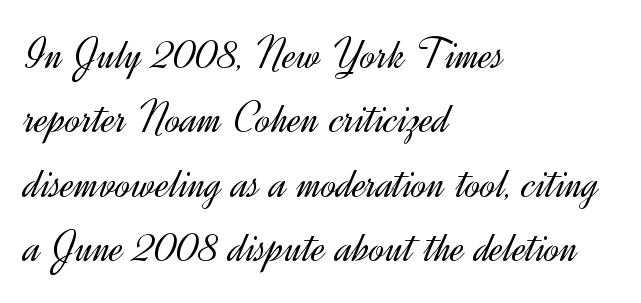
Stems and bowls with no extra thickness — not bold. The rendering shows plain stroke endings on the letterforms — a sans-serif design. Proportional: the letters do not fall into vertical columns. This sample uses plain, unmodified letter spacing.
